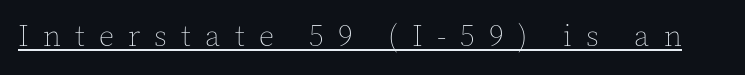
Tracking value appears strongly positive — letters spread wide. This is underlined copy, the kind a proofreader might mark for attention. The specimen reads as upright at a glance. Weight: regular or lighter. Looks like regular typesetting: each glyph gets only the width it needs.
